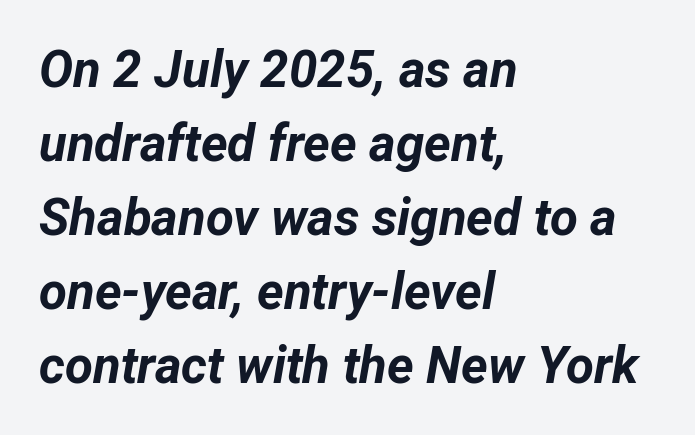
The image shows 51 px bold type, italic (leaning right); set left-aligned, normal line spacing (1.45x), normal letter spacing, not underlined; low stroke contrast and a medium x-height.
